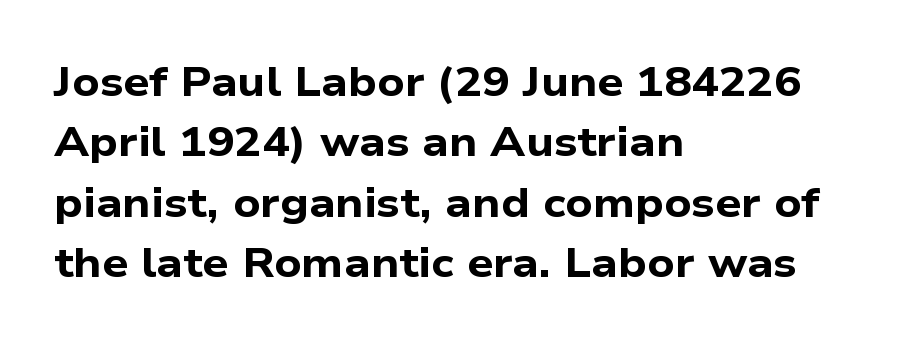
The image shows 41 px bold, wide sans-serif type; set left-aligned, normal line spacing (1.47x), normal letter spacing, not underlined; low stroke contrast and a medium x-height.
